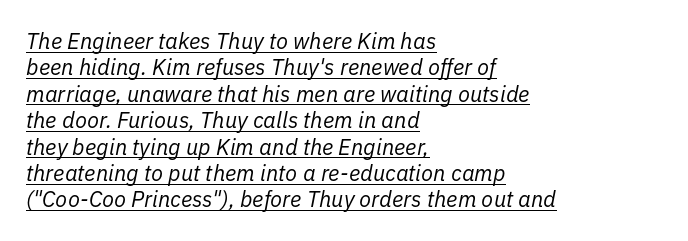
{"italic": "yes", "lean": "right", "slant_degrees": 11, "bold": "no", "underline": "yes", "align": "left", "line_spacing_ratio": 1.2, "letter_spacing": "normal", "letter_spacing_em": 0.0, "glyph_px": 22}
